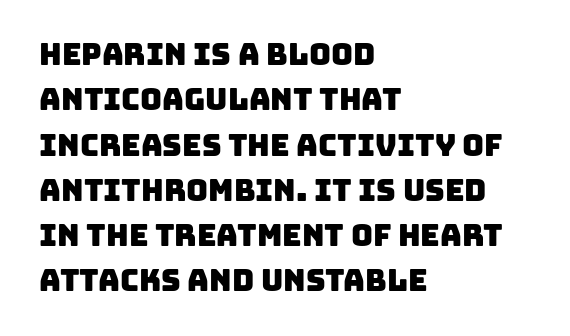
{"serif": "no", "width": "normal", "stroke_contrast": "low", "x_height": "large", "monospaced": "no", "underline": "no", "align": "left", "line_spacing": "normal", "line_spacing_ratio": 1.51, "letter_spacing": "normal", "letter_spacing_em": 0.0, "glyph_px": 30}
